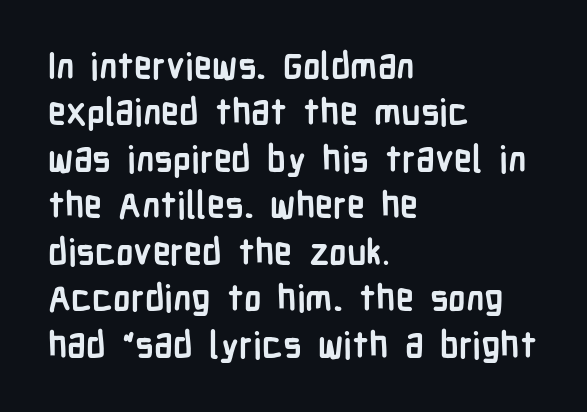
The image shows 36 px semibold, condensed sans-serif type, upright; set left-aligned, normal line spacing (1.29x), normal letter spacing, not underlined; low stroke contrast and a medium x-height.
